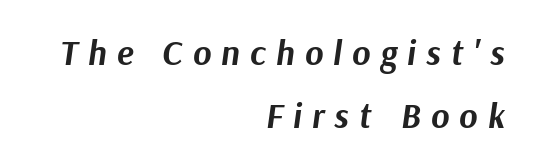
{"italic": "yes", "lean": "right", "slant_degrees": 9, "bold": "yes", "weight": "bold", "width": "normal", "stroke_contrast": "medium", "x_height": "medium", "monospaced": "no", "underline": "no", "align": "right", "line_spacing_ratio": 1.81, "letter_spacing": "wide", "letter_spacing_em": 0.29, "glyph_px": 35}
